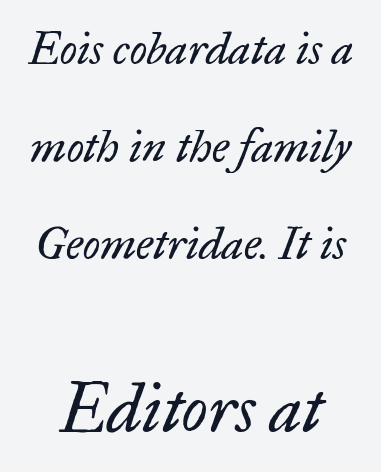
Small tapered or slab feet sit at the stroke ends, so this counts as serif. Successive baselines arrive slowly, with a big drop between each. The type is set solid horizontally, with unmodified tracking. Spacing verdict: proportional, widths tailored to each character. If you drew a line through each stem, it would be angled.
